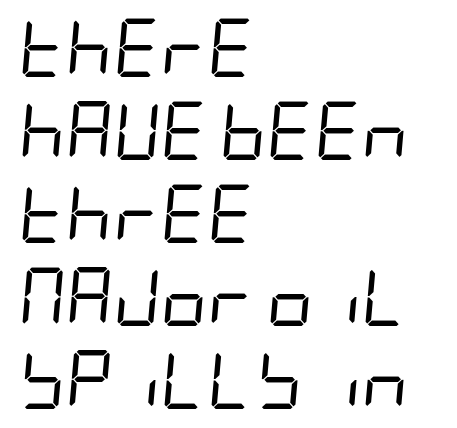
Q: Is the text bold? A: No.
Q: Is the text italic (slanted)? A: Yes, it leans right by about 5 degrees.
Q: Is the text underlined? A: No.
Q: How is the paragraph aligned? A: Left-aligned.
Q: Is the spacing between letters normal or unusually wide? A: Normal.
Q: Is the spacing between lines tight, normal or loose? A: Normal.
Q: Width (condensed, normal, or wide)? A: Condensed.
Q: Stroke contrast? A: Low.
Q: x-height? A: Large.
